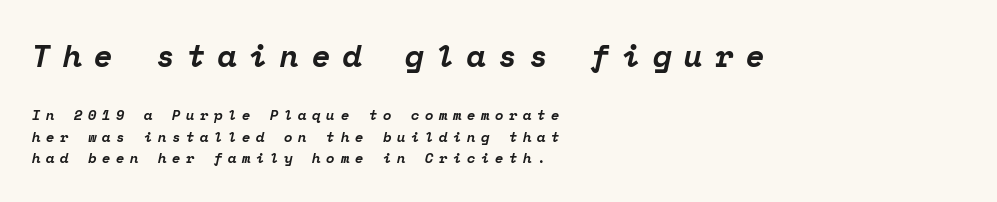
{"serif": "yes", "italic": "yes", "lean": "right", "slant_degrees": 12, "bold": "yes", "weight": "bold", "width": "normal", "stroke_contrast": "low", "x_height": "medium", "monospaced": "yes", "underline": "no", "align": "left", "line_spacing": "normal", "line_spacing_ratio": 1.53, "letter_spacing": "wide", "letter_spacing_em": 0.39, "larger_block": "first", "size_ratio": 2.21, "glyph_px": 31}
